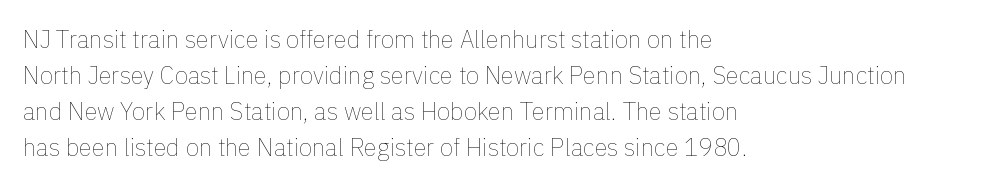
The image shows 24 px text type, upright; set left-aligned, normal line spacing (1.5x), normal letter spacing, not underlined.
